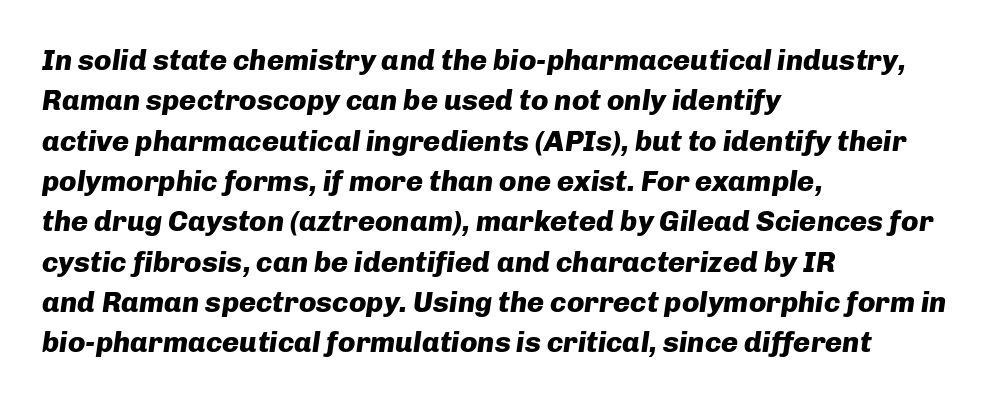
Q: Is the text bold? A: Yes.
Q: Is the text italic (slanted)? A: Yes, it leans right by about 8 degrees.
Q: Is the text underlined? A: No.
Q: How is the paragraph aligned? A: Left-aligned.
Q: Is the spacing between letters normal or unusually wide? A: Normal.
Q: Is the spacing between lines tight, normal or loose? A: Normal.
Q: Width (condensed, normal, or wide)? A: Normal.
Q: Stroke contrast? A: Low.
Q: x-height? A: Medium.
Q: Monospaced? A: No.
